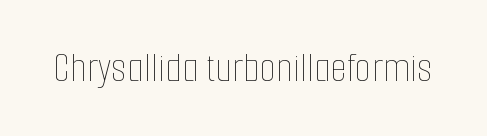
The image shows 43 px thin, condensed type, upright; set normal letter spacing, not underlined; low stroke contrast and a medium x-height.
